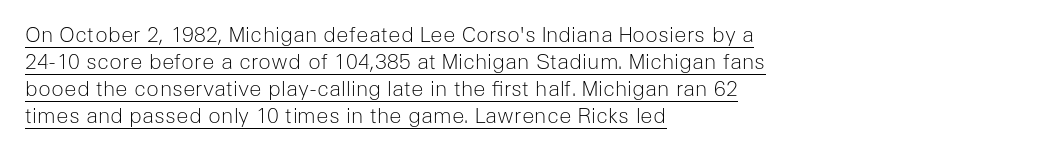
Teacher's note: observe the even left margin — that is flush-left alignment. Notice how the stems are strictly vertical — no italics here. In designer terms, the underline attribute is active on this setting. A typesetter would call this leading conventional body-copy spacing.
